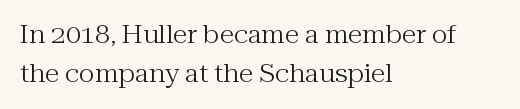
The image shows 24 px text type, upright; set left-aligned, normal line spacing (1.64x), normal letter spacing, not underlined.
